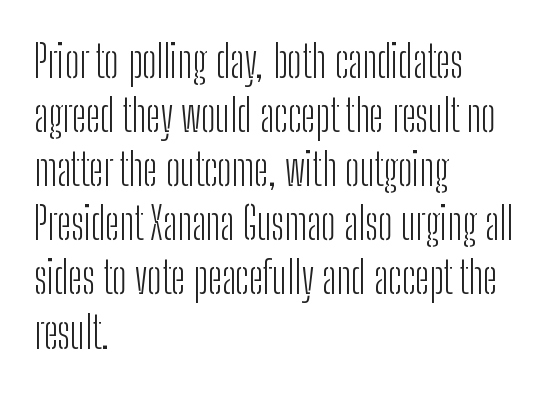
Bold? No — there's no thickening of the strokes. The paragraph shown leans on its left margin. The face used here is proportionally spaced, like ordinary book or web type. The space beneath each line is pristine and unruled. Regarding serifs, this sample does without them. Compared with typical body copy, the letter spacing here is the same.
